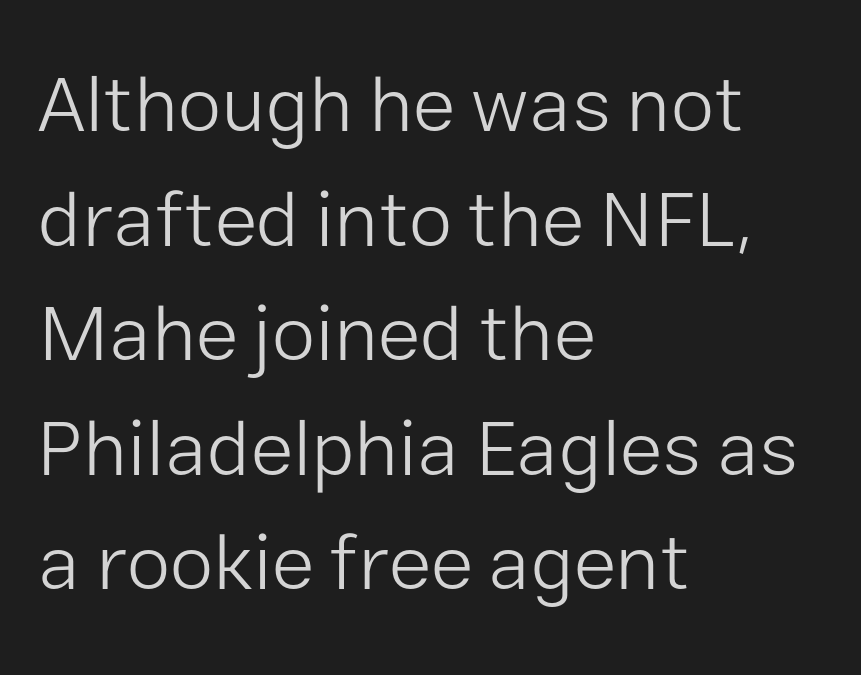
{"serif": "no", "italic": "no", "bold": "no", "weight": "light", "width": "normal", "stroke_contrast": "low", "x_height": "medium", "monospaced": "no", "underline": "no", "align": "left", "line_spacing": "normal", "line_spacing_ratio": 1.45, "letter_spacing": "normal", "letter_spacing_em": 0.0, "glyph_px": 79}
